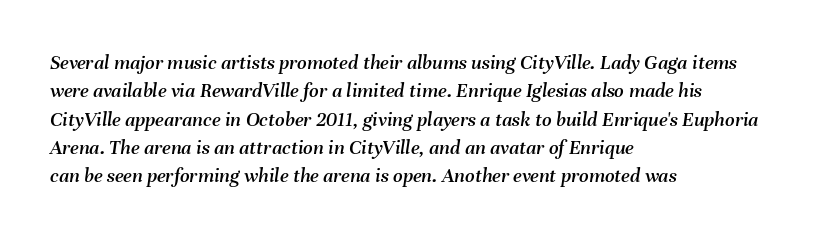
{"italic": "yes", "lean": "right", "slant_degrees": 8, "underline": "no", "align": "left", "line_spacing": "normal", "line_spacing_ratio": 1.35, "letter_spacing": "normal", "letter_spacing_em": 0.0, "glyph_px": 21}
